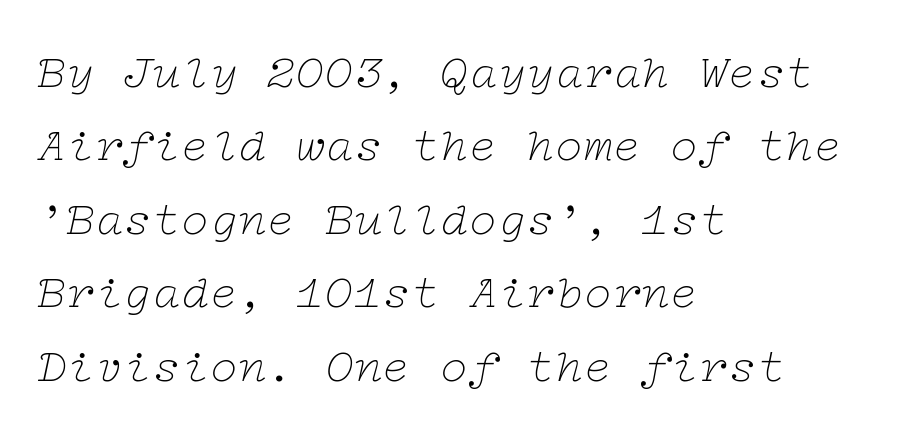
The image shows 48 px thin, wide serif type, italic (leaning right); set left-aligned, normal line spacing (1.53x), normal letter spacing, not underlined; low stroke contrast and a medium x-height.
